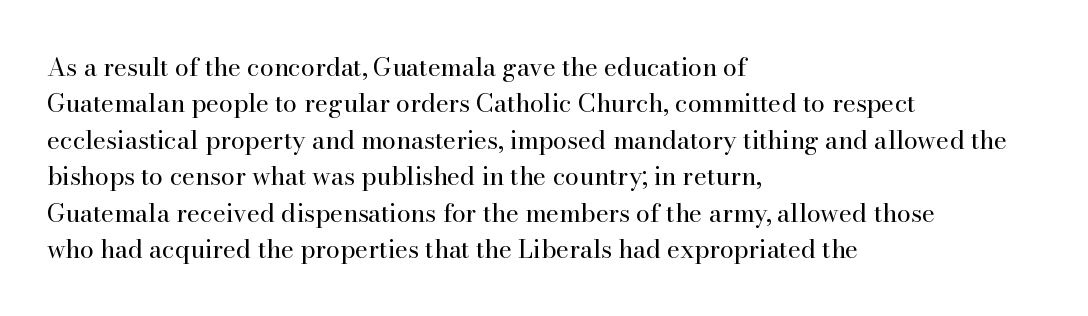
Q: Is the text bold? A: No.
Q: Is the text italic (slanted)? A: No, it is upright.
Q: Is the text underlined? A: No.
Q: How is the paragraph aligned? A: Left-aligned.
Q: Is the spacing between letters normal or unusually wide? A: Normal.
Q: Is the spacing between lines tight, normal or loose? A: Normal.
